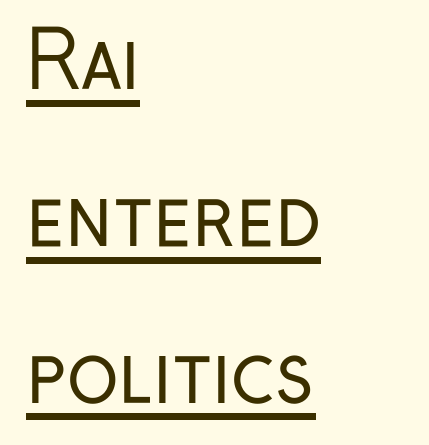
The image shows 78 px regular-weight, condensed sans-serif type, upright; set left-aligned, loose line spacing (2.01x), normal letter spacing, underlined; low stroke contrast and a medium x-height.
